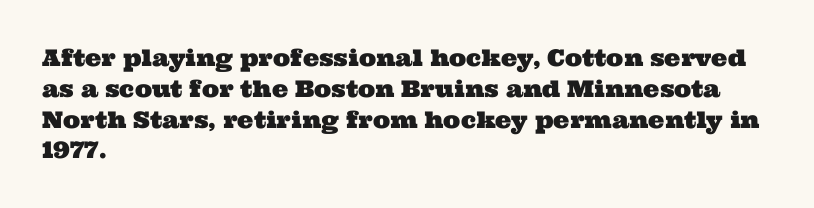
The image shows 23 px text type; set left-aligned, normal line spacing (1.34x), normal letter spacing, not underlined.
